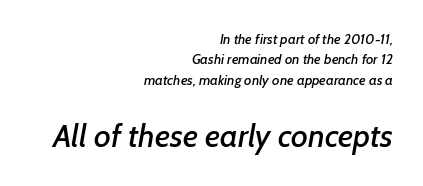
The image shows 32 px sans-serif type; set right-aligned, normal line spacing (1.45x), normal letter spacing, not underlined; the second (bottom) block is 2.29x larger; low stroke contrast and a medium x-height.
